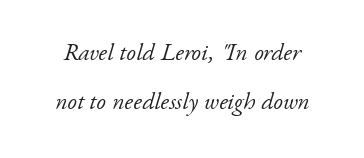
The rendering uses a large line-height, opening up the rows. Stem width sits at or under what a default text font uses. Glance below the letters and you will spot only blank space. This is oblique type, the kind used for emphasis or titles. Students, note that the glyphs here touch the page at normal intervals.
